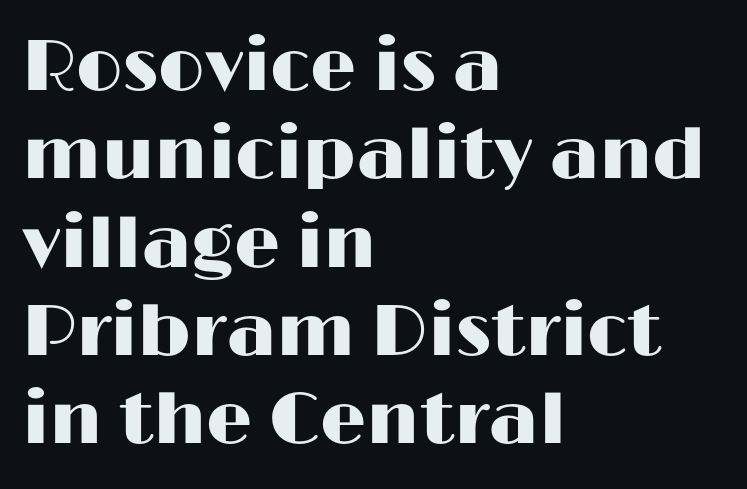
The image shows 73 px wide sans-serif type, upright; set left-aligned, line spacing 1.21x, normal letter spacing, not underlined; high stroke contrast and a medium x-height.
